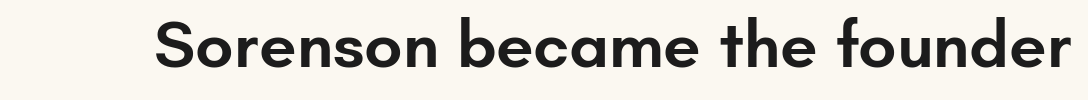
{"serif": "no", "italic": "no", "bold": "semi", "weight": "semibold", "width": "normal", "stroke_contrast": "low", "x_height": "small", "monospaced": "no", "underline": "no", "letter_spacing": "normal", "letter_spacing_em": 0.0, "glyph_px": 67}
